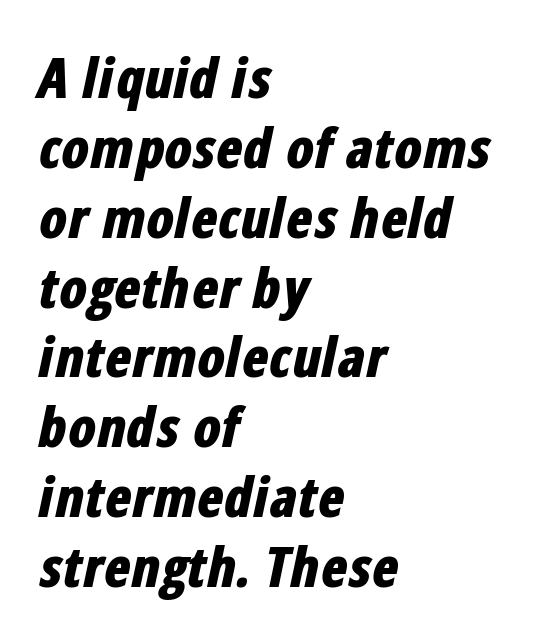
Q: Is the text bold? A: Yes.
Q: Is the text italic (slanted)? A: Yes, it leans right by about 12 degrees.
Q: Is the text underlined? A: No.
Q: How is the paragraph aligned? A: Left-aligned.
Q: Is the spacing between letters normal or unusually wide? A: Normal.
Q: Is the spacing between lines tight, normal or loose? A: Normal.
Q: Width (condensed, normal, or wide)? A: Condensed.
Q: Stroke contrast? A: Low.
Q: x-height? A: Medium.
Q: Monospaced? A: No.
